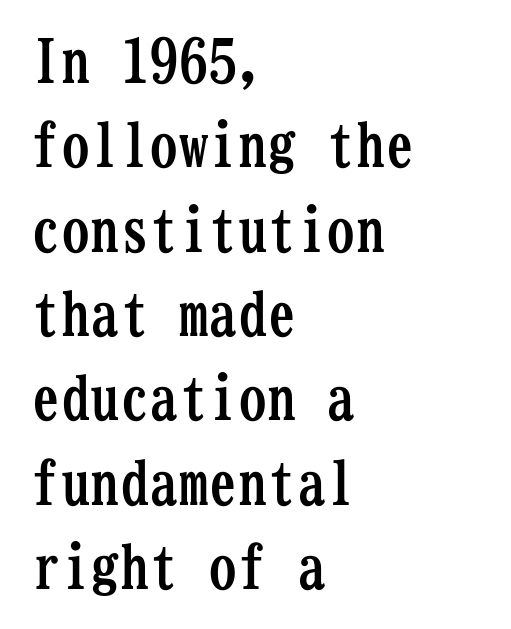
The image shows 59 px semibold, condensed serif type, upright, monospaced; set left-aligned, normal line spacing (1.43x), normal letter spacing, not underlined; low stroke contrast and a medium x-height.
